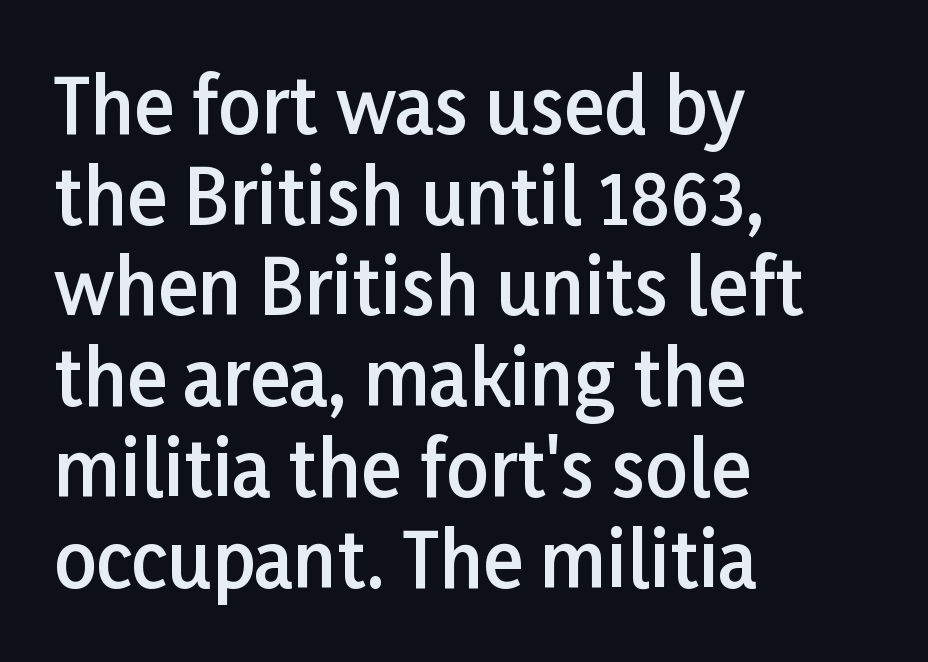
Q: Is the text bold? A: Semi-bold.
Q: Is the text italic (slanted)? A: No, it is upright.
Q: Is the typeface a serif or a sans-serif typeface? A: Sans-serif.
Q: Is the text underlined? A: No.
Q: How is the paragraph aligned? A: Left-aligned.
Q: Is the spacing between letters normal or unusually wide? A: Normal.
Q: Width (condensed, normal, or wide)? A: Normal.
Q: Stroke contrast? A: Low.
Q: x-height? A: Medium.
Q: Monospaced? A: No.
